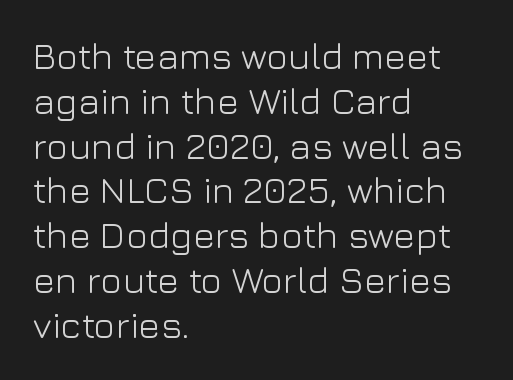
Q: Is the text bold? A: No.
Q: Is the text italic (slanted)? A: No, it is upright.
Q: Is the typeface a serif or a sans-serif typeface? A: Sans-serif.
Q: Is the text underlined? A: No.
Q: How is the paragraph aligned? A: Left-aligned.
Q: Is the spacing between letters normal or unusually wide? A: Normal.
Q: Width (condensed, normal, or wide)? A: Normal.
Q: Stroke contrast? A: Low.
Q: x-height? A: Medium.
Q: Monospaced? A: No.
